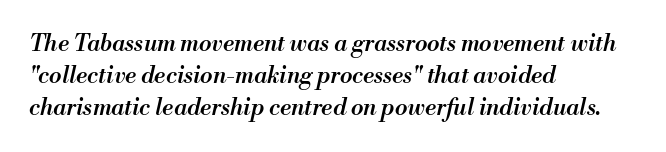
The image shows 23 px text type, italic (leaning right); set left-aligned, normal line spacing (1.39x), normal letter spacing, not underlined.
